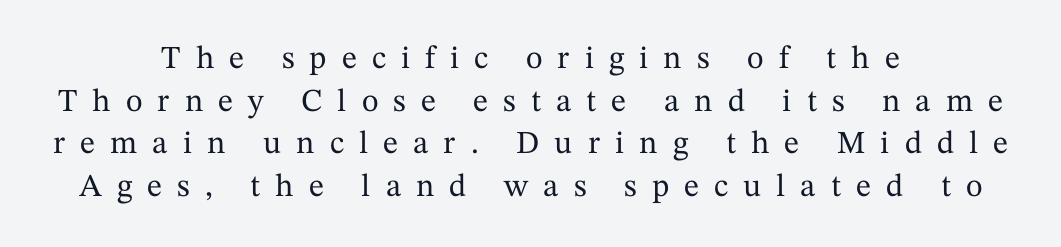
The font family rendered here belongs to the serif group. Leading matches the norm, producing a regular column. Someone cranked the tracking dial way up on this one. Centered paragraph, ragged on both sides. The letters advance in unequal steps, a hallmark of proportional type.
